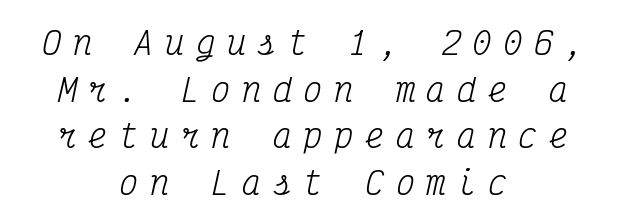
Q: Is the text bold? A: No.
Q: Is the text italic (slanted)? A: Yes, it leans right by about 12 degrees.
Q: Is the typeface a serif or a sans-serif typeface? A: Serif.
Q: Is the text underlined? A: No.
Q: How is the paragraph aligned? A: Centered.
Q: Is the spacing between letters normal or unusually wide? A: Unusually wide.
Q: Is the spacing between lines tight, normal or loose? A: Normal.
Q: Width (condensed, normal, or wide)? A: Condensed.
Q: Stroke contrast? A: Medium.
Q: x-height? A: Medium.
Q: Monospaced? A: Yes.
